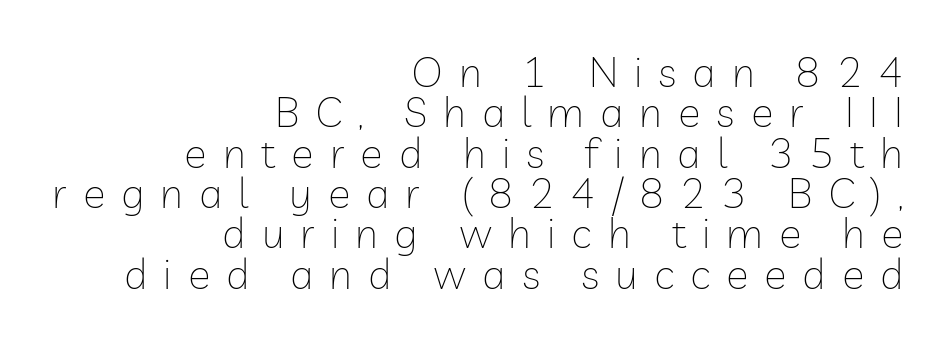
Q: Is the text bold? A: No.
Q: Is the text italic (slanted)? A: No, it is upright.
Q: Is the typeface a serif or a sans-serif typeface? A: Sans-serif.
Q: Is the text underlined? A: No.
Q: How is the paragraph aligned? A: Right-aligned.
Q: Is the spacing between letters normal or unusually wide? A: Unusually wide.
Q: Is the spacing between lines tight, normal or loose? A: Tight.
Q: Width (condensed, normal, or wide)? A: Normal.
Q: Stroke contrast? A: Low.
Q: x-height? A: Medium.
Q: Monospaced? A: No.
